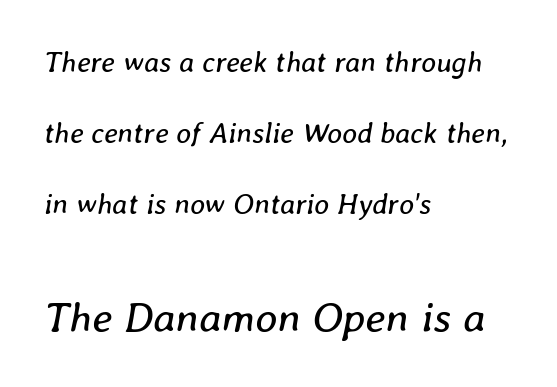
Q: Is the text bold? A: No.
Q: Is the text italic (slanted)? A: Yes, it leans right by about 8 degrees.
Q: Is the text underlined? A: No.
Q: How is the paragraph aligned? A: Left-aligned.
Q: Is the spacing between letters normal or unusually wide? A: Normal.
Q: Is the spacing between lines tight, normal or loose? A: Loose.
Q: Which block of text is set in a larger size, the first (top) or the second (bottom)? A: The second (bottom) one.
Q: Width (condensed, normal, or wide)? A: Normal.
Q: Stroke contrast? A: Low.
Q: x-height? A: Medium.
Q: Monospaced? A: No.
